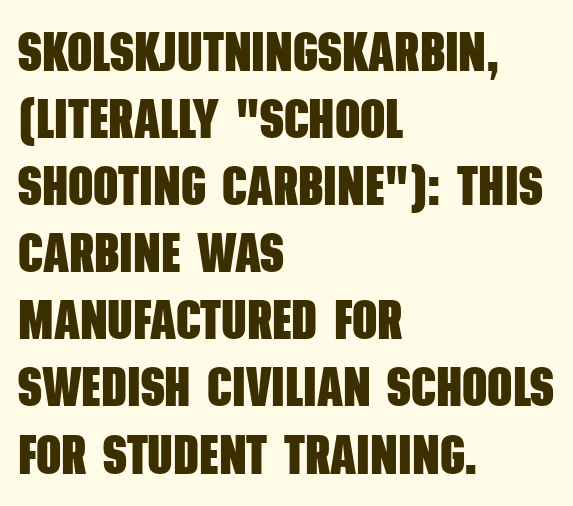
{"serif": "no", "bold": "yes", "weight": "heavy", "width": "condensed", "stroke_contrast": "low", "x_height": "large", "monospaced": "no", "underline": "no", "align": "left", "line_spacing_ratio": 1.22, "letter_spacing": "normal", "letter_spacing_em": 0.0, "glyph_px": 55}
